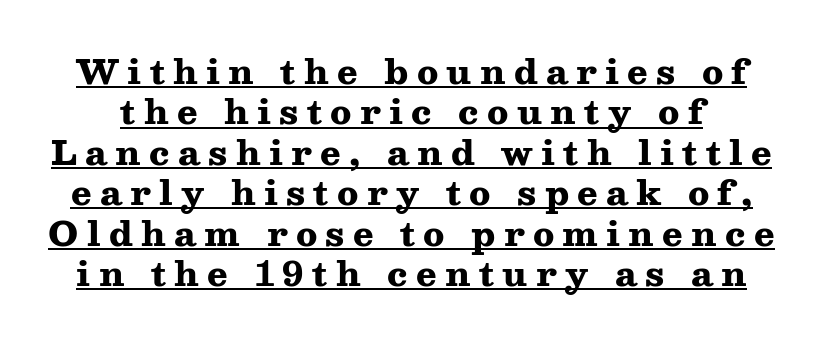
The image shows 34 px heavy, wide serif type, upright; set line spacing 1.19x, unusually wide letter spacing (+0.24 em), underlined; medium stroke contrast and a medium x-height.
